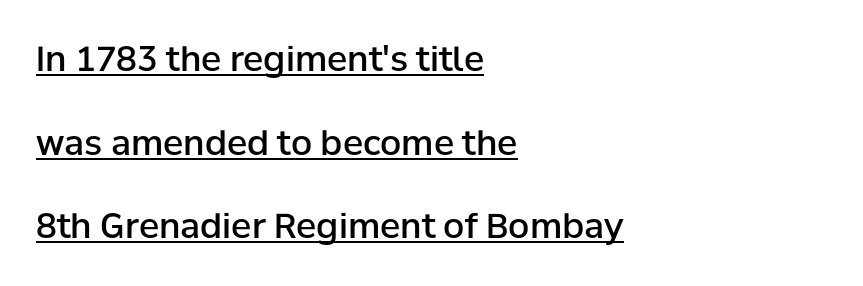
{"serif": "no", "italic": "no", "bold": "semi", "weight": "semibold", "width": "normal", "stroke_contrast": "low", "x_height": "medium", "monospaced": "no", "underline": "yes", "align": "left", "line_spacing": "loose", "line_spacing_ratio": 2.46, "letter_spacing": "normal", "letter_spacing_em": 0.0, "glyph_px": 34}
